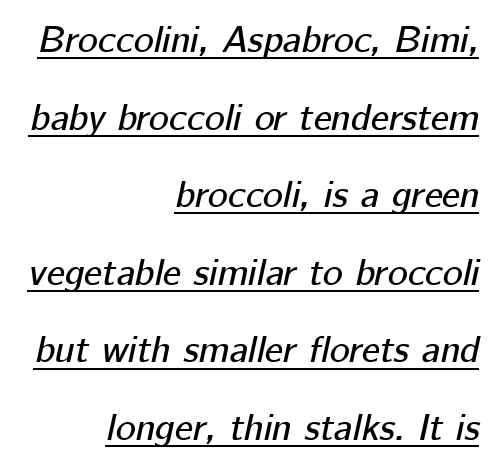
The image shows 38 px text type, italic (leaning right); set right-aligned, loose line spacing (2.04x), normal letter spacing, underlined; low stroke contrast and a medium x-height.
